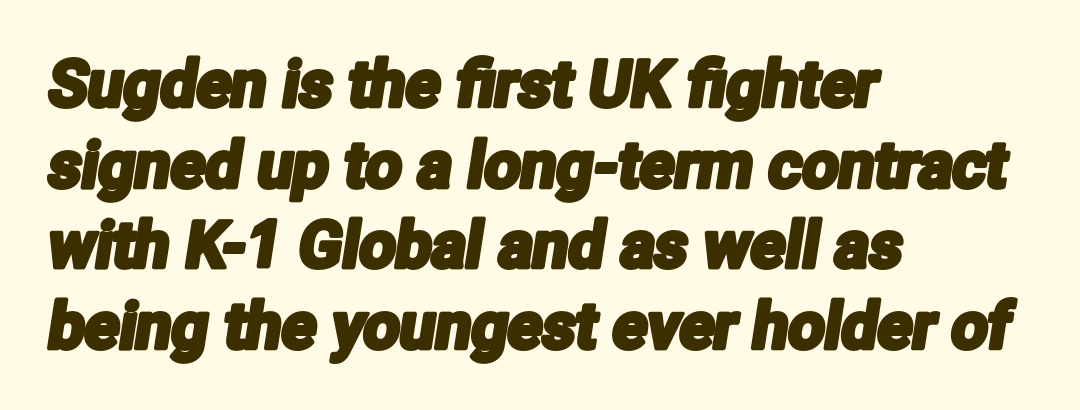
Students, observe: this is what conventionally led text looks like. Beneath every word, the page is bare. A typesetter would call this proportional, since set widths differ per character. Layout note: lines flush left. The letters sit at their default tracking, neither squeezed nor spread.
